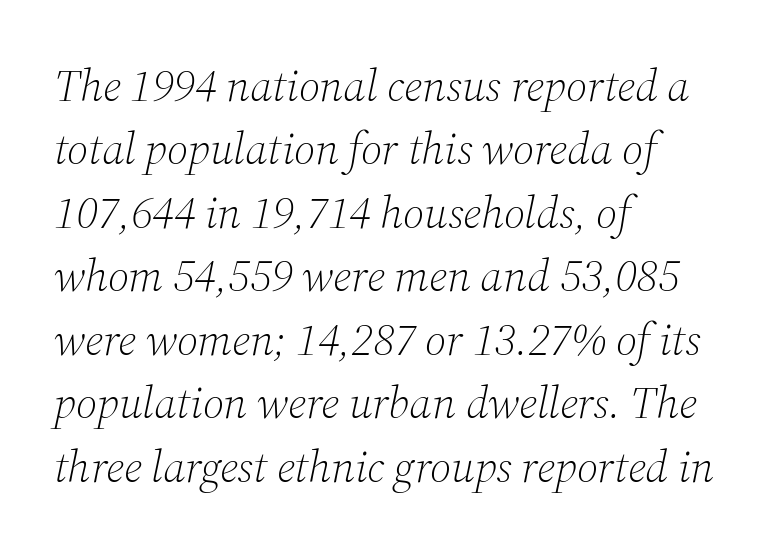
Each row of text sits above clean, open space. Nothing heavy about these letters — not bold at all. The letters are slanted; this is an italic face. Look at the bottom of the vertical strokes: they flare into serifs here. Do the characters align in a grid? No, the font is proportional.
